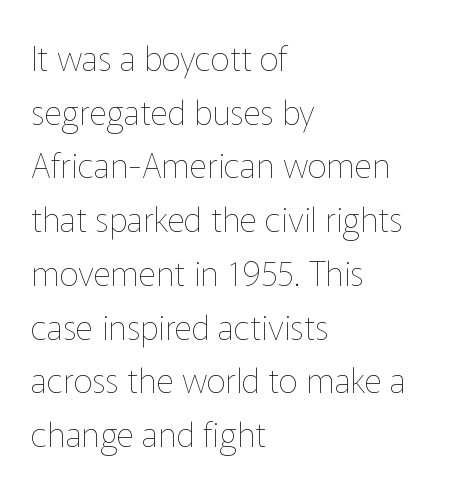
Horizontal bands of white between lines are of average thickness. The ragged edge is on the right, which tells us the setting is flush left. Unmarked baselines from the first word to the last. Tall strokes in this sample are plumb rather than angled. The rendering uses natural spacing where letterforms have individual widths.
